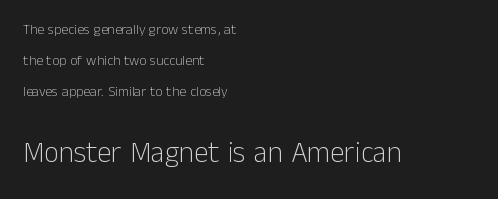
Q: Is the text bold? A: No.
Q: Is the text italic (slanted)? A: No, it is upright.
Q: Is the typeface a serif or a sans-serif typeface? A: Sans-serif.
Q: Is the text underlined? A: No.
Q: How is the paragraph aligned? A: Left-aligned.
Q: Is the spacing between letters normal or unusually wide? A: Normal.
Q: Is the spacing between lines tight, normal or loose? A: Loose.
Q: Which block of text is set in a larger size, the first (top) or the second (bottom)? A: The second (bottom) one.
Q: Width (condensed, normal, or wide)? A: Normal.
Q: Stroke contrast? A: Low.
Q: x-height? A: Medium.
Q: Monospaced? A: No.
